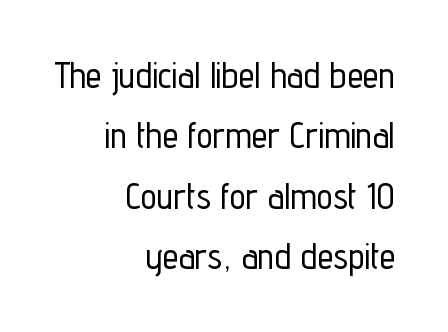
The leading is moderate, giving the passage an even texture. Grotesque or geometric, the face here clearly has no serifs. Do the characters align in a grid? No, the font is proportional. The space beneath each line is pristine and unruled. The letters sit at their default tracking, neither squeezed nor spread. Designer's note — italics off, roman on.
